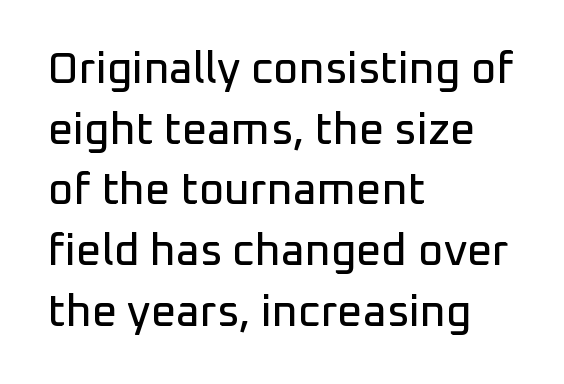
{"serif": "no", "italic": "no", "width": "normal", "stroke_contrast": "low", "x_height": "medium", "monospaced": "no", "underline": "no", "align": "left", "line_spacing": "normal", "line_spacing_ratio": 1.38, "letter_spacing": "normal", "letter_spacing_em": 0.0, "glyph_px": 44}
